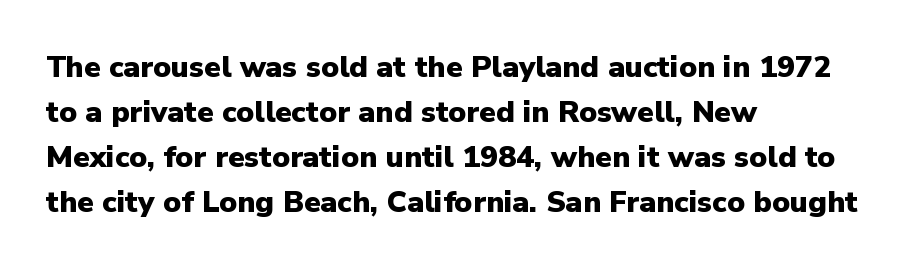
{"serif": "no", "italic": "no", "bold": "yes", "weight": "heavy", "width": "normal", "stroke_contrast": "low", "x_height": "medium", "monospaced": "no", "underline": "no", "align": "left", "line_spacing": "normal", "line_spacing_ratio": 1.5, "letter_spacing": "normal", "letter_spacing_em": 0.0, "glyph_px": 30}
